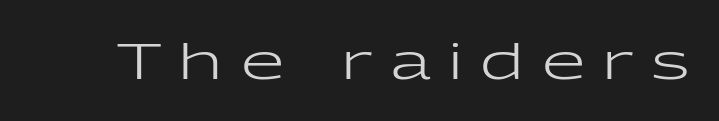
{"serif": "no", "italic": "no", "bold": "no", "weight": "regular", "width": "wide", "stroke_contrast": "low", "x_height": "medium", "monospaced": "no", "underline": "no", "letter_spacing": "wide", "letter_spacing_em": 0.35, "glyph_px": 50}
